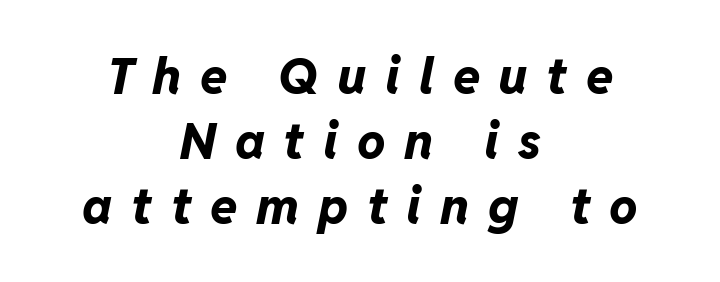
{"italic": "yes", "lean": "right", "slant_degrees": 11, "bold": "yes", "weight": "bold", "width": "normal", "stroke_contrast": "low", "x_height": "medium", "monospaced": "no", "underline": "no", "align": "center", "line_spacing": "normal", "line_spacing_ratio": 1.3, "letter_spacing": "wide", "letter_spacing_em": 0.37, "glyph_px": 50}
